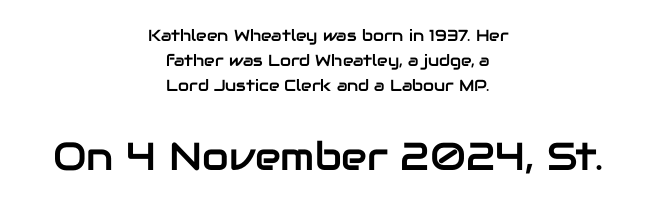
The image shows 39 px sans-serif type, upright; set centered, normal line spacing (1.56x), normal letter spacing, not underlined; the second (bottom) block is 2.44x larger; low stroke contrast and a medium x-height.
